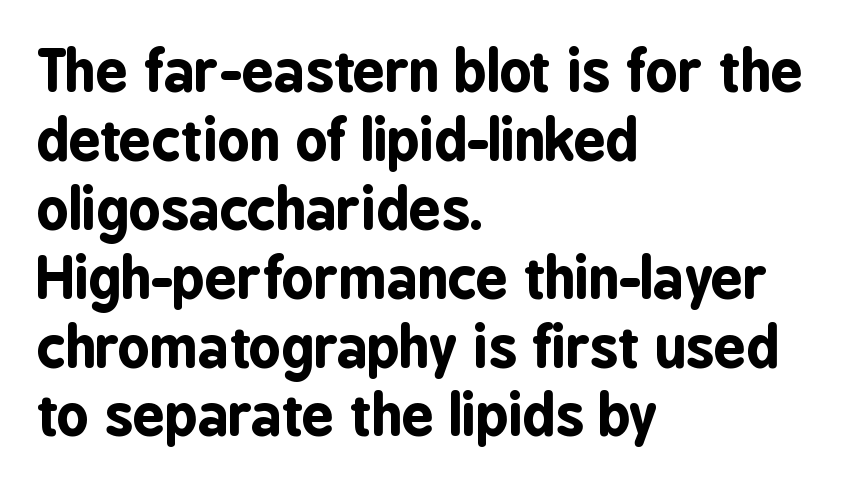
Q: Is the text bold? A: Yes.
Q: Is the text italic (slanted)? A: No, it is upright.
Q: Is the typeface a serif or a sans-serif typeface? A: Sans-serif.
Q: Is the text underlined? A: No.
Q: How is the paragraph aligned? A: Left-aligned.
Q: Is the spacing between letters normal or unusually wide? A: Normal.
Q: Width (condensed, normal, or wide)? A: Condensed.
Q: Stroke contrast? A: Low.
Q: x-height? A: Medium.
Q: Monospaced? A: No.
